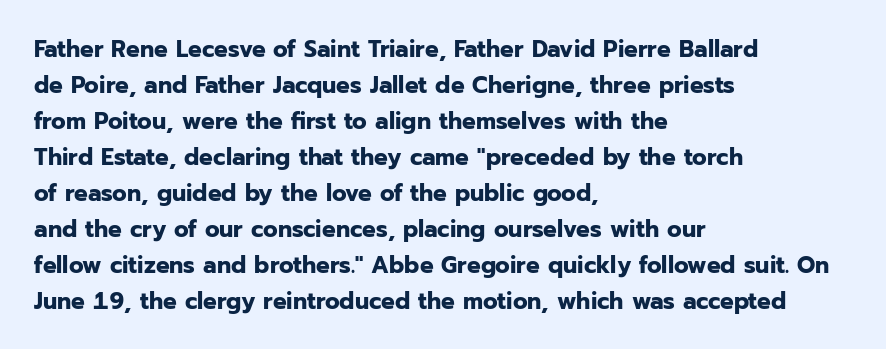
Q: Is the text bold? A: Yes.
Q: Is the text italic (slanted)? A: No, it is upright.
Q: Is the text underlined? A: No.
Q: How is the paragraph aligned? A: Left-aligned.
Q: Is the spacing between letters normal or unusually wide? A: Normal.
Q: Is the spacing between lines tight, normal or loose? A: Normal.
